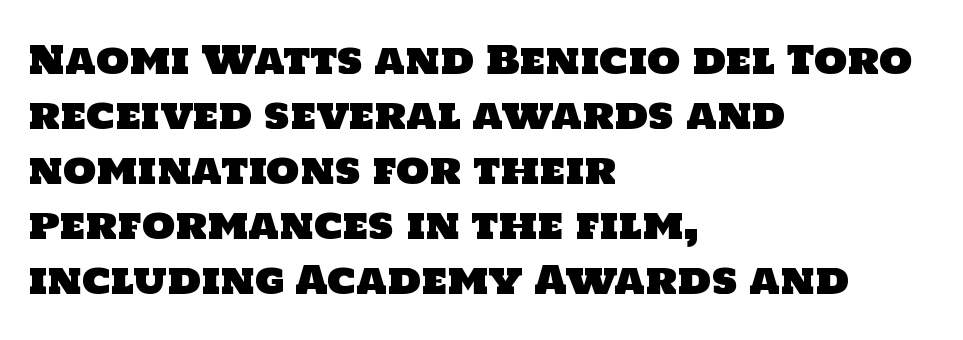
{"serif": "no", "width": "normal", "stroke_contrast": "low", "x_height": "large", "monospaced": "no", "underline": "no", "align": "left", "line_spacing": "normal", "line_spacing_ratio": 1.45, "letter_spacing": "normal", "letter_spacing_em": 0.0, "glyph_px": 38}
